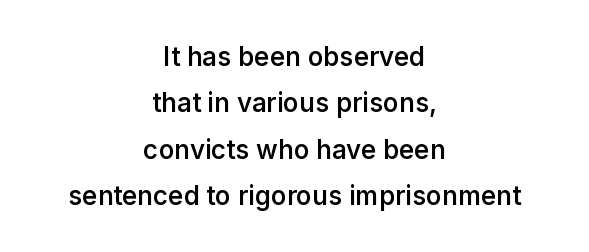
Q: Is the text bold? A: Semi-bold.
Q: Is the text italic (slanted)? A: No, it is upright.
Q: Is the text underlined? A: No.
Q: How is the paragraph aligned? A: Centered.
Q: Is the spacing between letters normal or unusually wide? A: Normal.
